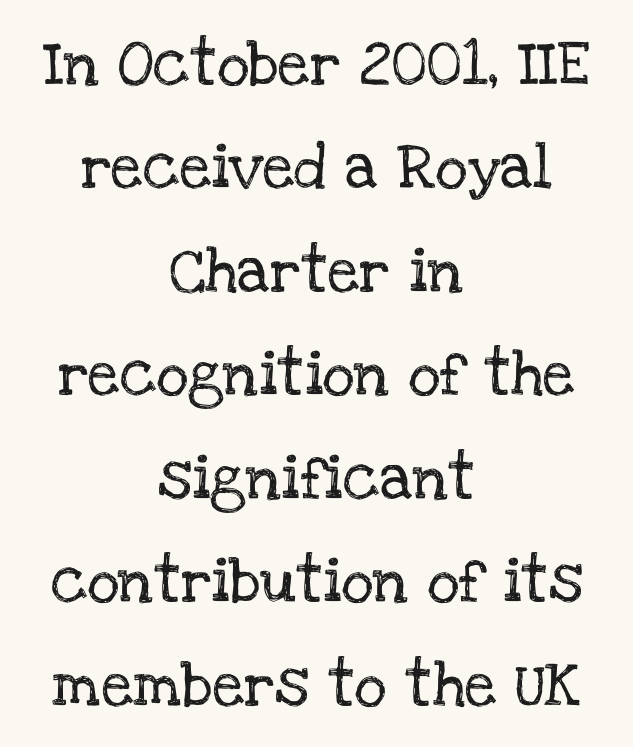
The image shows 45 px serif type, upright; set centered, loose line spacing (2.3x), normal letter spacing, not underlined; low stroke contrast and a large x-height.
